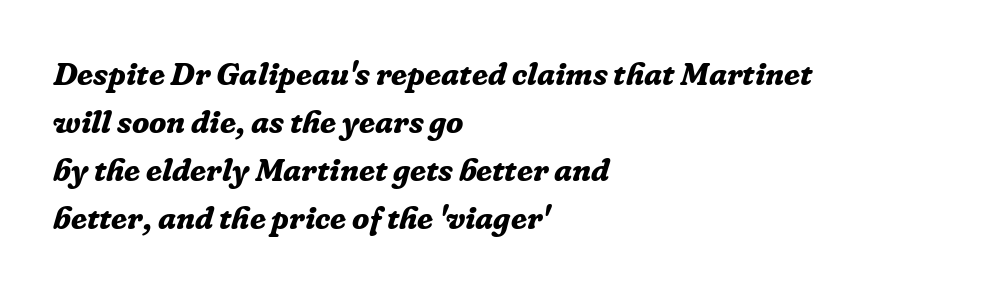
{"serif": "yes", "italic": "yes", "lean": "right", "slant_degrees": 16, "bold": "yes", "weight": "bold", "width": "normal", "stroke_contrast": "low", "x_height": "medium", "monospaced": "no", "underline": "no", "align": "left", "line_spacing": "normal", "line_spacing_ratio": 1.5, "letter_spacing": "normal", "letter_spacing_em": 0.0, "glyph_px": 32}
